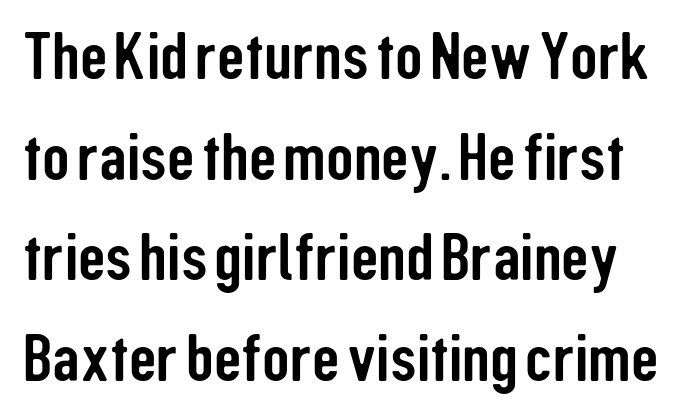
Q: Is the text italic (slanted)? A: No, it is upright.
Q: Is the typeface a serif or a sans-serif typeface? A: Sans-serif.
Q: Is the text underlined? A: No.
Q: Is the spacing between letters normal or unusually wide? A: Normal.
Q: Is the spacing between lines tight, normal or loose? A: Normal.
Q: Width (condensed, normal, or wide)? A: Condensed.
Q: Stroke contrast? A: Low.
Q: x-height? A: Medium.
Q: Monospaced? A: No.
